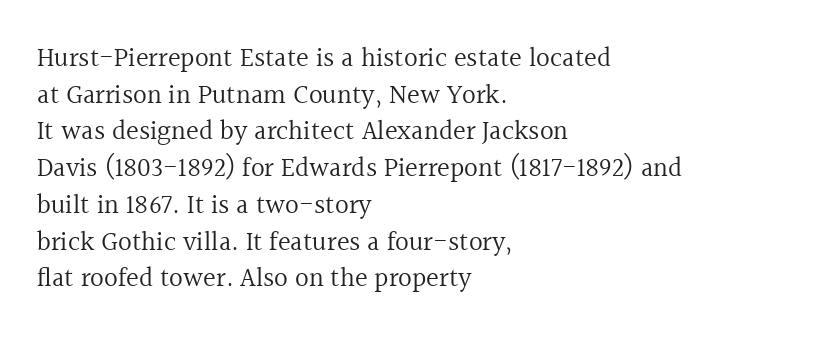
Q: Is the text bold? A: No.
Q: Is the text italic (slanted)? A: No, it is upright.
Q: Is the text underlined? A: No.
Q: How is the paragraph aligned? A: Left-aligned.
Q: Is the spacing between letters normal or unusually wide? A: Normal.
Q: Is the spacing between lines tight, normal or loose? A: Normal.
